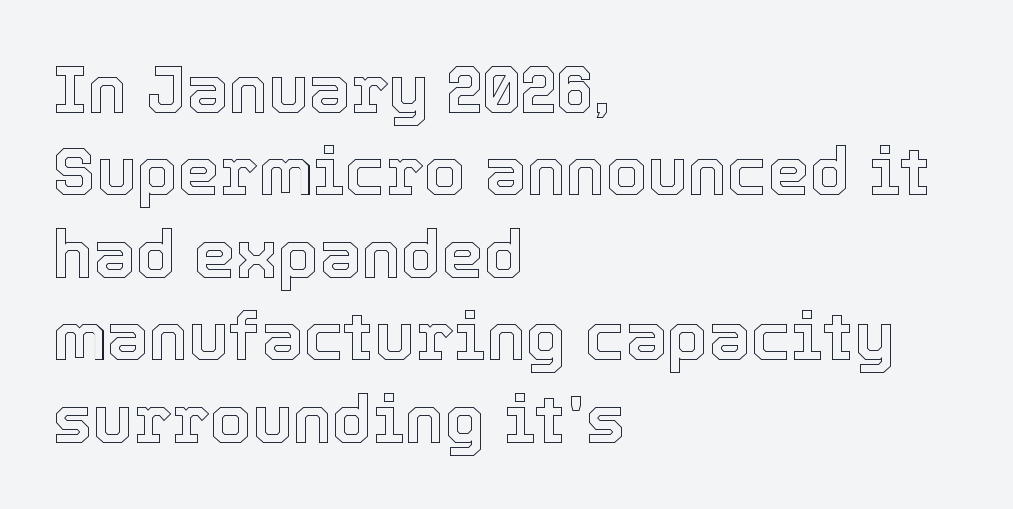
The image shows 67 px text type, upright; set left-aligned, line spacing 1.23x, normal letter spacing, not underlined; a medium x-height.
